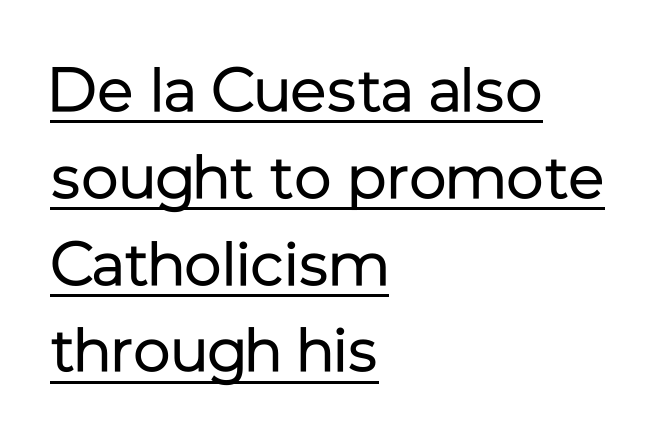
Q: Is the text bold? A: No.
Q: Is the text italic (slanted)? A: No, it is upright.
Q: Is the typeface a serif or a sans-serif typeface? A: Sans-serif.
Q: Is the text underlined? A: Yes.
Q: How is the paragraph aligned? A: Left-aligned.
Q: Is the spacing between letters normal or unusually wide? A: Normal.
Q: Is the spacing between lines tight, normal or loose? A: Normal.
Q: Width (condensed, normal, or wide)? A: Normal.
Q: Stroke contrast? A: Low.
Q: x-height? A: Medium.
Q: Monospaced? A: No.
